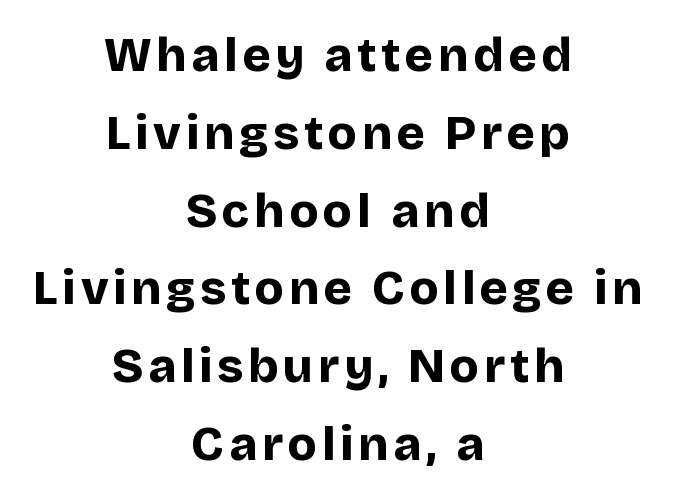
The image shows 48 px bold sans-serif type, upright; set centered, normal line spacing (1.62x), not underlined; low stroke contrast and a large x-height.
